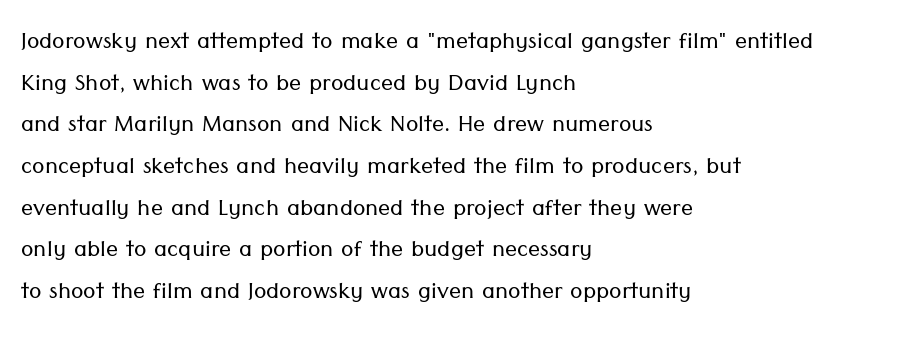
Any mark beneath the type? The region is blank. Characters remain perfectly vertical along every line. These lines are set flush left with a ragged right edge. Each letter keeps its own natural width here, so spacing adapts to shape. To sum up the face: it is a sans, with no serifs. A light-to-regular cut is what we see here.
